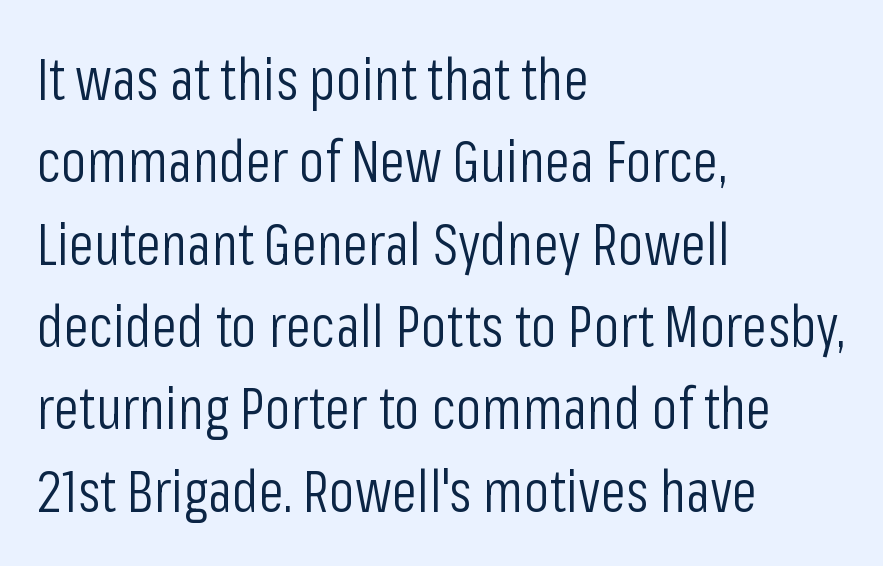
Q: Is the text bold? A: No.
Q: Is the text italic (slanted)? A: No, it is upright.
Q: Is the typeface a serif or a sans-serif typeface? A: Sans-serif.
Q: Is the text underlined? A: No.
Q: How is the paragraph aligned? A: Left-aligned.
Q: Is the spacing between letters normal or unusually wide? A: Normal.
Q: Is the spacing between lines tight, normal or loose? A: Normal.
Q: Width (condensed, normal, or wide)? A: Condensed.
Q: Stroke contrast? A: Low.
Q: x-height? A: Medium.
Q: Monospaced? A: No.
